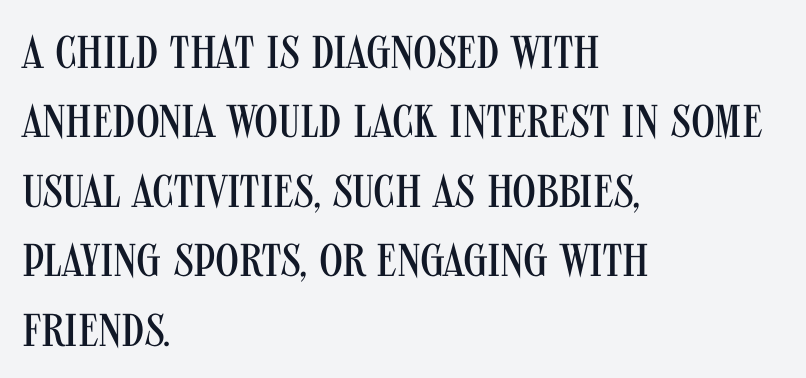
The image shows 46 px regular-weight, condensed sans-serif type, upright; set left-aligned, normal line spacing (1.51x), normal letter spacing, not underlined; medium stroke contrast and a large x-height.
